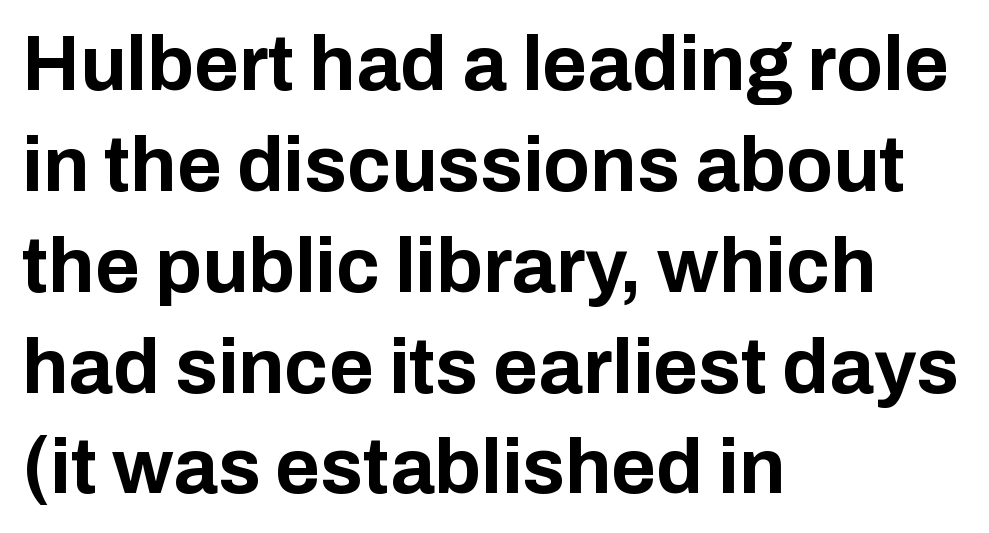
{"serif": "no", "italic": "no", "bold": "yes", "weight": "bold", "width": "normal", "stroke_contrast": "low", "x_height": "medium", "monospaced": "no", "underline": "no", "align": "left", "line_spacing": "normal", "line_spacing_ratio": 1.31, "letter_spacing": "normal", "letter_spacing_em": 0.0, "glyph_px": 77}
